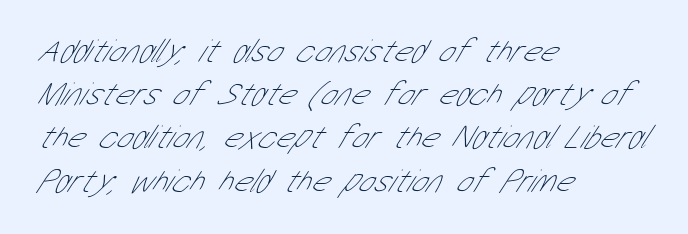
The image shows 33 px thin, condensed sans-serif type; set left-aligned, normal line spacing (1.31x), normal letter spacing, not underlined; low stroke contrast and a medium x-height.
